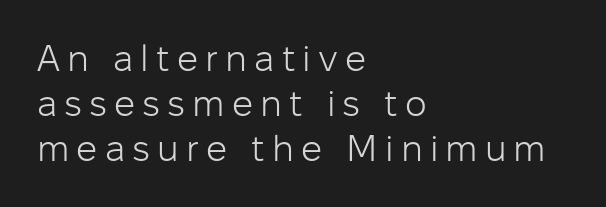
{"serif": "no", "italic": "no", "bold": "no", "weight": "light", "width": "normal", "stroke_contrast": "low", "x_height": "medium", "monospaced": "no", "underline": "no", "align": "left", "line_spacing_ratio": 1.22, "glyph_px": 37}
